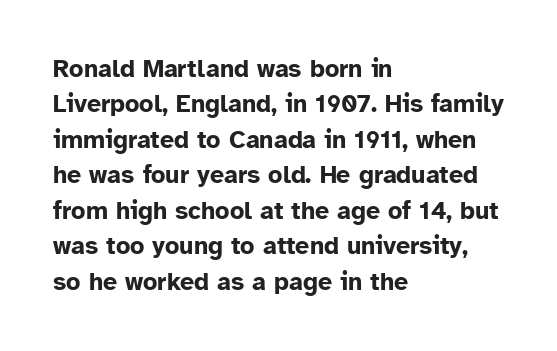
The image shows 25 px bold type, upright; set left-aligned, normal line spacing (1.42x), normal letter spacing, not underlined.
